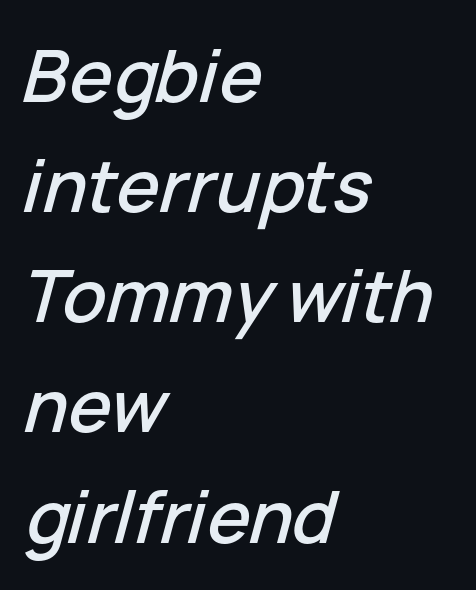
The image shows 72 px text type, italic (leaning right); set left-aligned, normal line spacing (1.53x), normal letter spacing, not underlined; low stroke contrast and a medium x-height.
